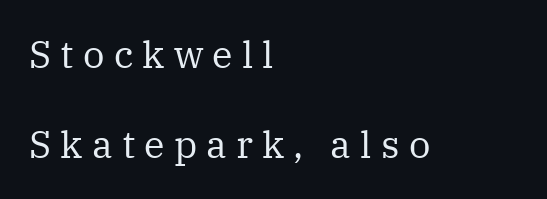
Q: Is the text bold? A: No.
Q: Is the text italic (slanted)? A: No, it is upright.
Q: Is the typeface a serif or a sans-serif typeface? A: Serif.
Q: Is the text underlined? A: No.
Q: How is the paragraph aligned? A: Left-aligned.
Q: Is the spacing between letters normal or unusually wide? A: Unusually wide.
Q: Is the spacing between lines tight, normal or loose? A: Loose.
Q: Width (condensed, normal, or wide)? A: Normal.
Q: Stroke contrast? A: Medium.
Q: x-height? A: Medium.
Q: Monospaced? A: No.
